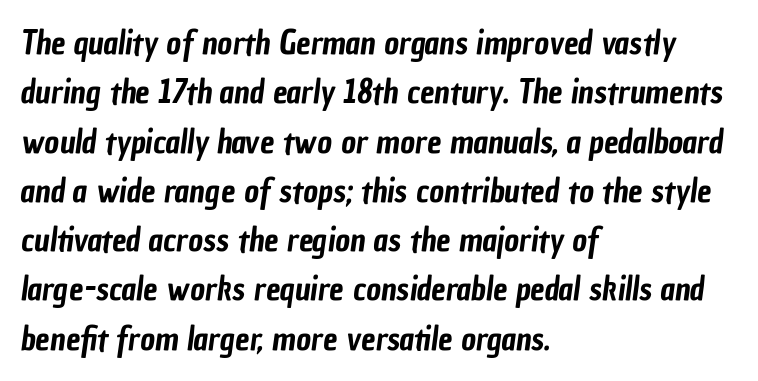
Q: Is the typeface a serif or a sans-serif typeface? A: Sans-serif.
Q: Is the text underlined? A: No.
Q: How is the paragraph aligned? A: Left-aligned.
Q: Is the spacing between letters normal or unusually wide? A: Normal.
Q: Is the spacing between lines tight, normal or loose? A: Normal.
Q: Width (condensed, normal, or wide)? A: Condensed.
Q: Stroke contrast? A: Low.
Q: x-height? A: Medium.
Q: Monospaced? A: No.
